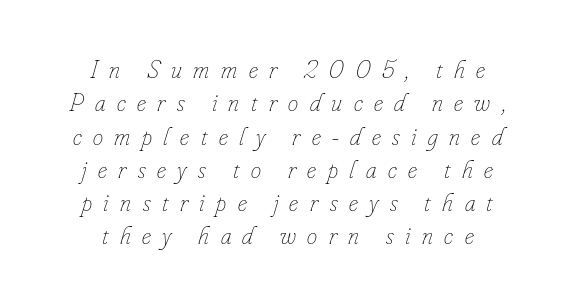
The image shows 26 px text type, italic (leaning right); set centered, normal line spacing (1.28x), unusually wide letter spacing (+0.44 em), not underlined.
